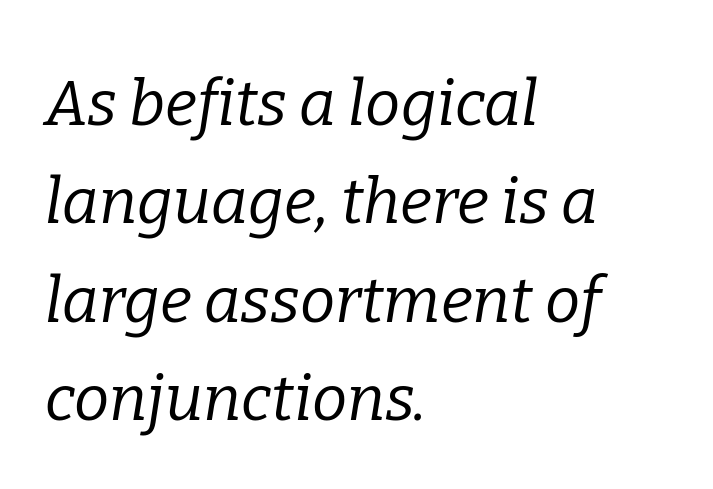
The image shows 63 px regular-weight serif type, italic (leaning right); set left-aligned, normal line spacing (1.56x), normal letter spacing, not underlined; low stroke contrast and a medium x-height.
